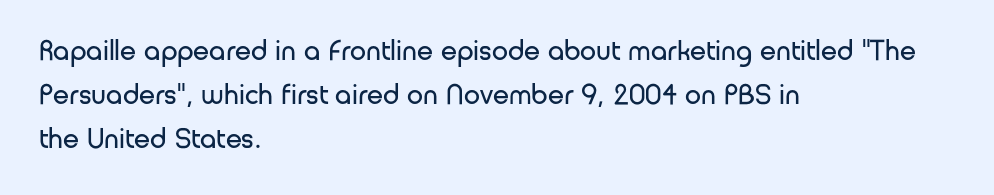
This is not heavy type; no bold has been used. A typesetter would call this proportional, since set widths differ per character. Compared with typical body copy, the letter spacing here is the same. The passage shown is not underscored anywhere.
